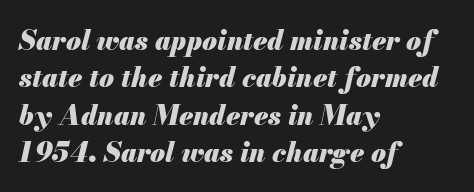
{"italic": "yes", "lean": "right", "slant_degrees": 13, "bold": "yes", "underline": "no", "align": "left", "line_spacing": "normal", "line_spacing_ratio": 1.38, "letter_spacing": "normal", "letter_spacing_em": 0.0, "glyph_px": 27}
